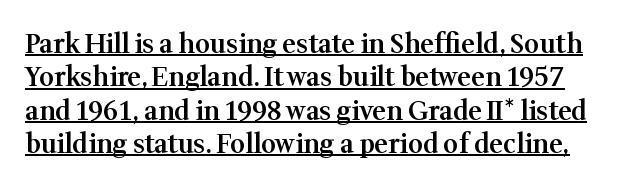
Q: Is the text bold? A: Semi-bold.
Q: Is the text italic (slanted)? A: No, it is upright.
Q: Is the text underlined? A: Yes.
Q: Is the spacing between letters normal or unusually wide? A: Normal.
Q: Is the spacing between lines tight, normal or loose? A: Normal.
